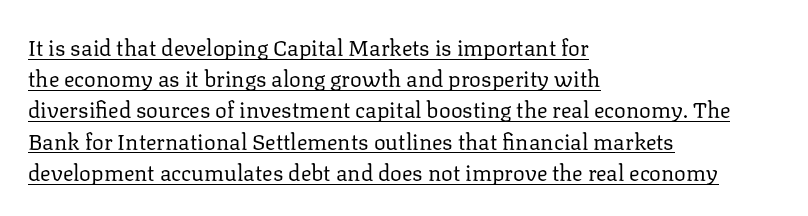
{"italic": "no", "bold": "no", "underline": "yes", "align": "left", "line_spacing": "normal", "line_spacing_ratio": 1.42, "letter_spacing": "normal", "letter_spacing_em": 0.0, "glyph_px": 22}
